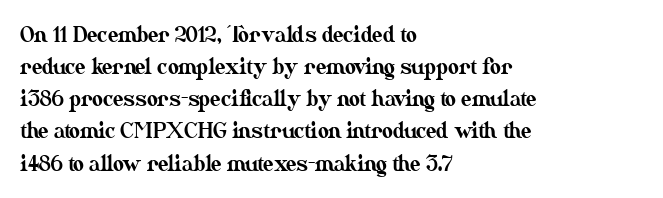
The image shows 21 px text type, upright; set left-aligned, normal line spacing (1.53x), normal letter spacing, not underlined.
